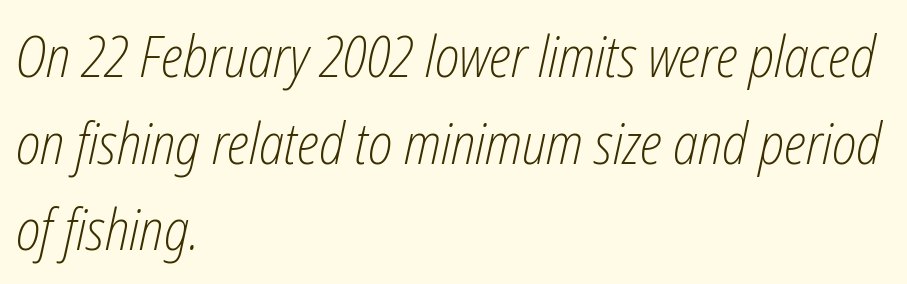
Q: Is the text bold? A: No.
Q: Is the text italic (slanted)? A: Yes, it leans right by about 12 degrees.
Q: Is the text underlined? A: No.
Q: How is the paragraph aligned? A: Left-aligned.
Q: Is the spacing between letters normal or unusually wide? A: Normal.
Q: Is the spacing between lines tight, normal or loose? A: Normal.
Q: Width (condensed, normal, or wide)? A: Condensed.
Q: Stroke contrast? A: Low.
Q: x-height? A: Medium.
Q: Monospaced? A: No.
